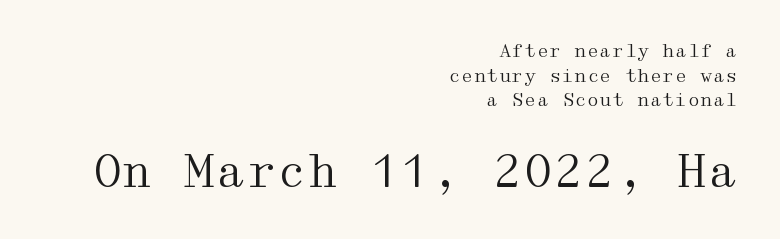
The image shows 44 px regular-weight, wide serif type, upright; set right-aligned, normal line spacing (1.37x), normal letter spacing, not underlined; the second (bottom) block is 2.44x larger; medium stroke contrast and a medium x-height.
